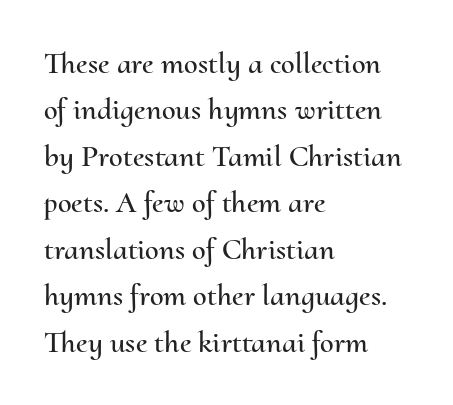
The image shows 31 px text type, upright; set left-aligned, normal line spacing (1.5x), normal letter spacing, not underlined; medium stroke contrast and a small x-height.
